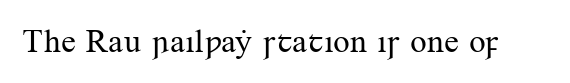
The image shows 33 px regular-weight serif type, upright; set normal letter spacing, not underlined; medium stroke contrast and a small x-height.
